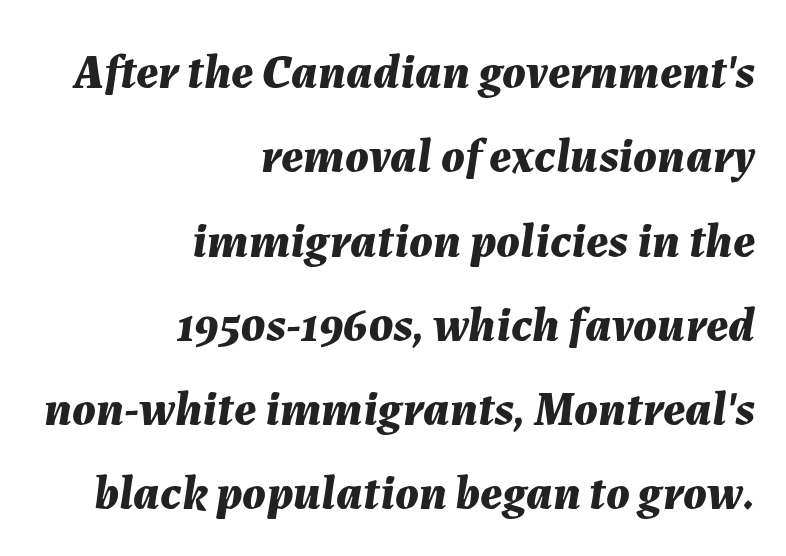
{"italic": "yes", "lean": "right", "slant_degrees": 7, "bold": "yes", "weight": "bold", "width": "normal", "stroke_contrast": "medium", "x_height": "medium", "monospaced": "no", "underline": "no", "align": "right", "line_spacing_ratio": 1.72, "letter_spacing": "normal", "letter_spacing_em": 0.0, "glyph_px": 49}
